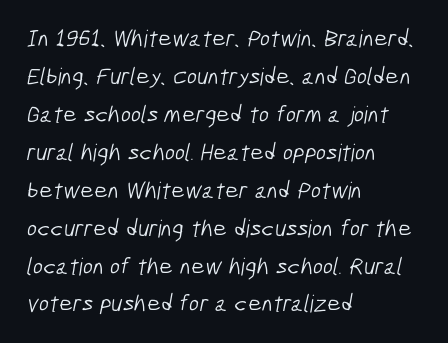
The font is comparable to plain body text, perhaps lighter. The baseline area is clear. This rendering uses left alignment, leaving the right contour irregular. Does the leading feel generous? No, just average. Standard letterfit; no display-style spreading of the glyphs.
